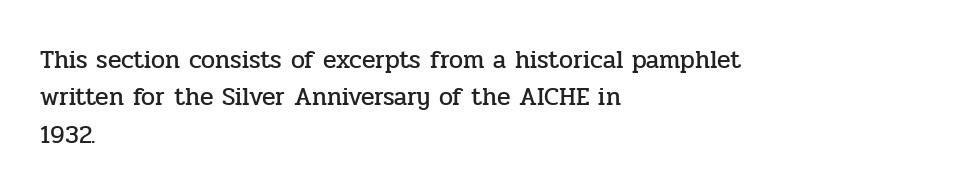
Q: Is the text italic (slanted)? A: No, it is upright.
Q: Is the text underlined? A: No.
Q: How is the paragraph aligned? A: Left-aligned.
Q: Is the spacing between letters normal or unusually wide? A: Normal.
Q: Is the spacing between lines tight, normal or loose? A: Normal.
